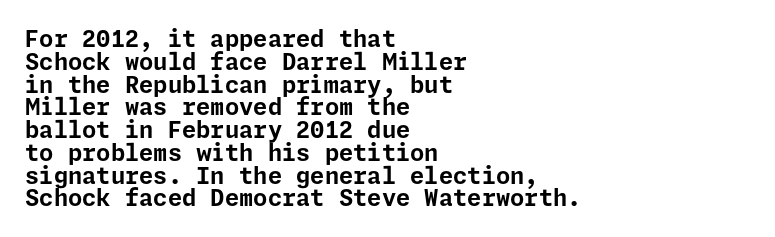
Unlike italic type, these characters show no tilt at all. Tightly led — the rows are bunched. Glance below the letters and you will spot only blank space. Letter spacing: default.
